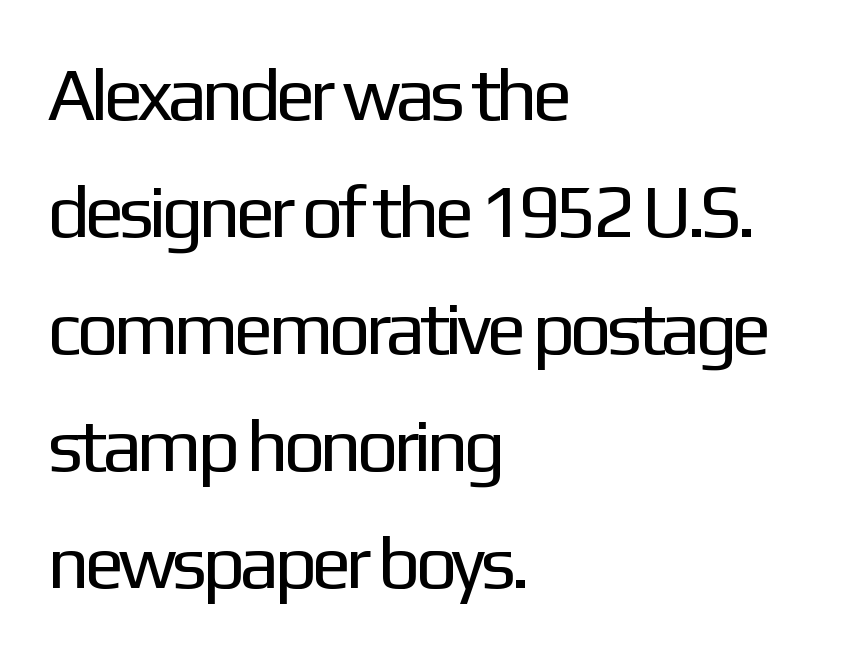
Q: Is the text bold? A: No.
Q: Is the text italic (slanted)? A: No, it is upright.
Q: Is the typeface a serif or a sans-serif typeface? A: Sans-serif.
Q: Is the text underlined? A: No.
Q: How is the paragraph aligned? A: Left-aligned.
Q: Is the spacing between letters normal or unusually wide? A: Normal.
Q: Is the spacing between lines tight, normal or loose? A: Normal.
Q: Width (condensed, normal, or wide)? A: Normal.
Q: Stroke contrast? A: Low.
Q: x-height? A: Medium.
Q: Monospaced? A: No.
